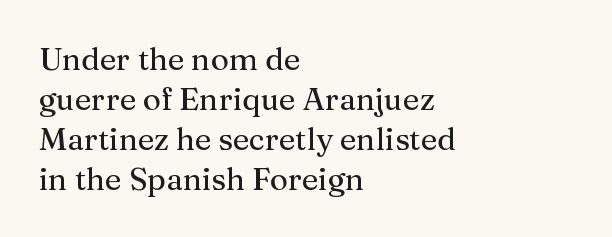
The image shows 31 px serif type, upright; set left-aligned, normal line spacing (1.29x), normal letter spacing, not underlined; medium stroke contrast and a medium x-height.
